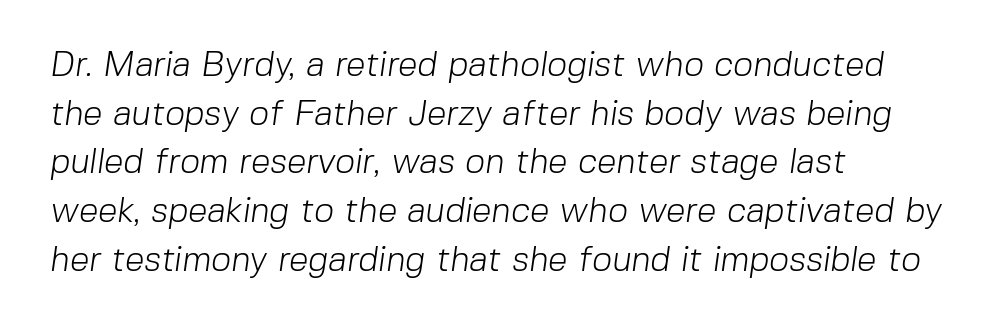
The image shows 35 px light sans-serif type; set left-aligned, normal line spacing (1.39x), normal letter spacing, not underlined; low stroke contrast and a medium x-height.
